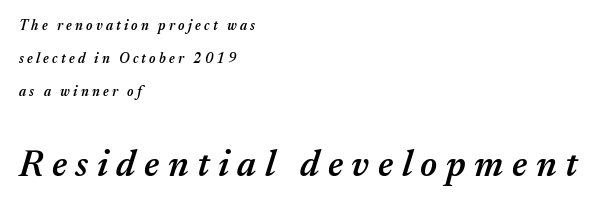
{"italic": "yes", "lean": "right", "slant_degrees": 17, "bold": "semi", "weight": "semibold", "width": "normal", "stroke_contrast": "medium", "x_height": "medium", "monospaced": "no", "underline": "no", "align": "left", "line_spacing": "loose", "line_spacing_ratio": 2.37, "letter_spacing": "wide", "letter_spacing_em": 0.23, "larger_block": "second", "size_ratio": 2.64, "glyph_px": 37}
